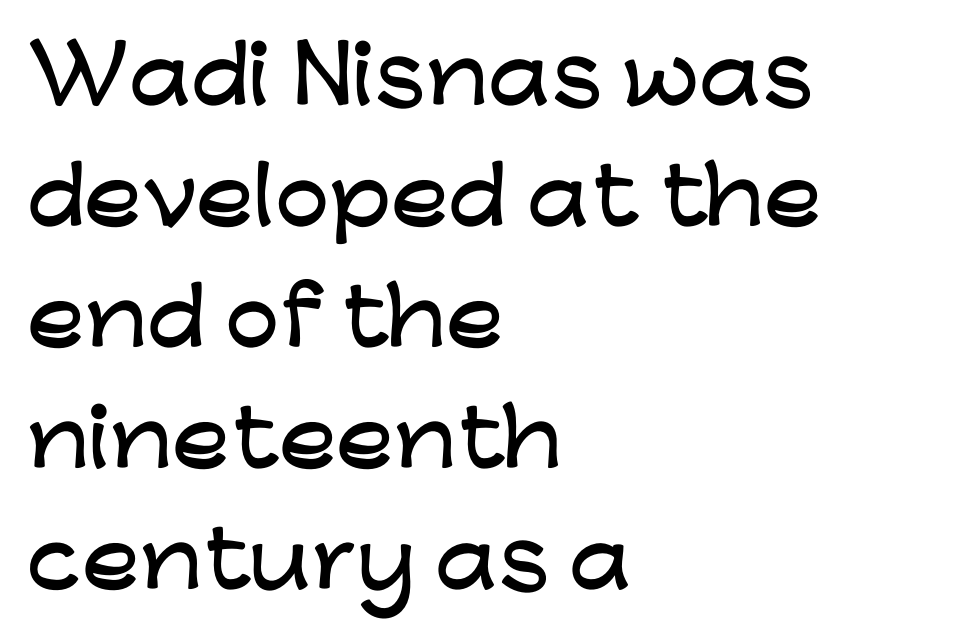
Q: Is the text italic (slanted)? A: No, it is upright.
Q: Is the typeface a serif or a sans-serif typeface? A: Sans-serif.
Q: Is the text underlined? A: No.
Q: How is the paragraph aligned? A: Left-aligned.
Q: Is the spacing between letters normal or unusually wide? A: Normal.
Q: Is the spacing between lines tight, normal or loose? A: Normal.
Q: Width (condensed, normal, or wide)? A: Wide.
Q: Stroke contrast? A: Low.
Q: x-height? A: Medium.
Q: Monospaced? A: No.
